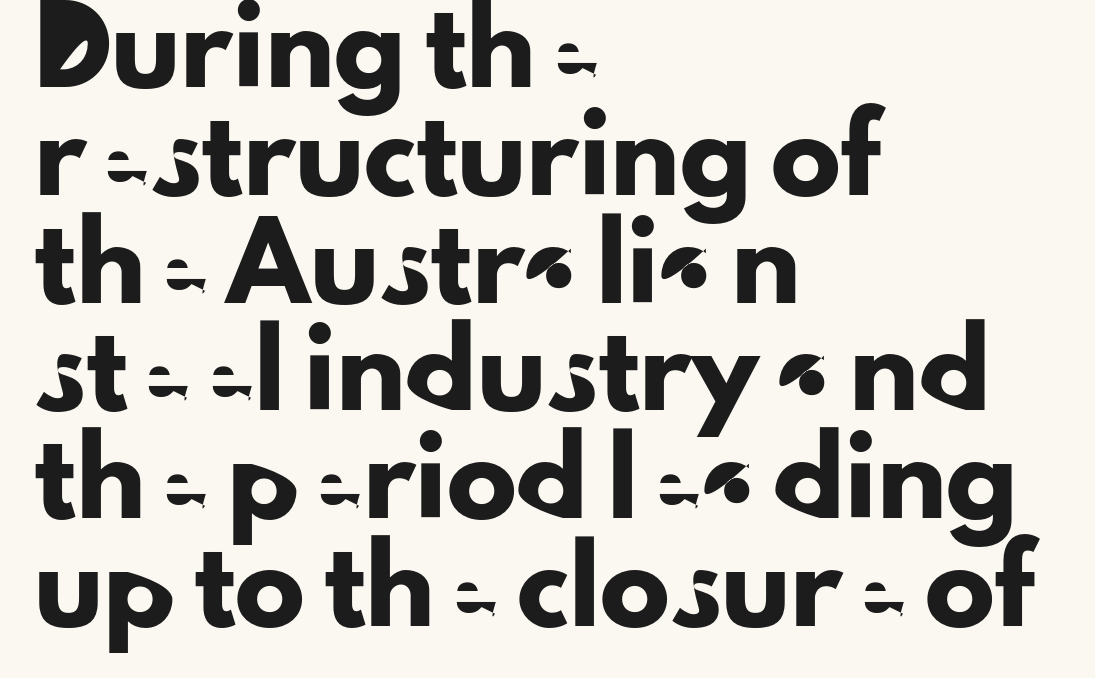
Q: Is the text italic (slanted)? A: No, it is upright.
Q: Is the typeface a serif or a sans-serif typeface? A: Sans-serif.
Q: Is the text underlined? A: No.
Q: How is the paragraph aligned? A: Left-aligned.
Q: Is the spacing between letters normal or unusually wide? A: Normal.
Q: Is the spacing between lines tight, normal or loose? A: Normal.
Q: Width (condensed, normal, or wide)? A: Normal.
Q: Stroke contrast? A: Low.
Q: x-height? A: Small.
Q: Monospaced? A: No.
